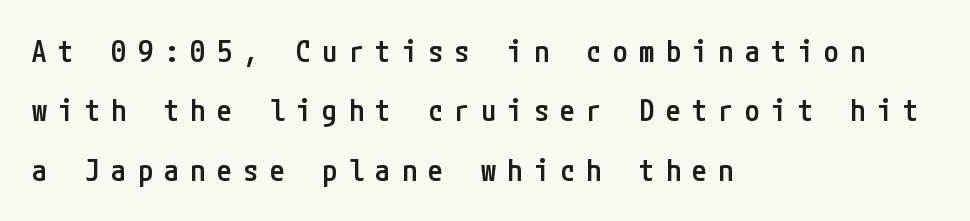
Q: Is the text bold? A: Semi-bold.
Q: Is the text italic (slanted)? A: No, it is upright.
Q: Is the typeface a serif or a sans-serif typeface? A: Sans-serif.
Q: Is the text underlined? A: No.
Q: How is the paragraph aligned? A: Left-aligned.
Q: Is the spacing between letters normal or unusually wide? A: Unusually wide.
Q: Is the spacing between lines tight, normal or loose? A: Loose.
Q: Width (condensed, normal, or wide)? A: Condensed.
Q: Stroke contrast? A: Low.
Q: x-height? A: Medium.
